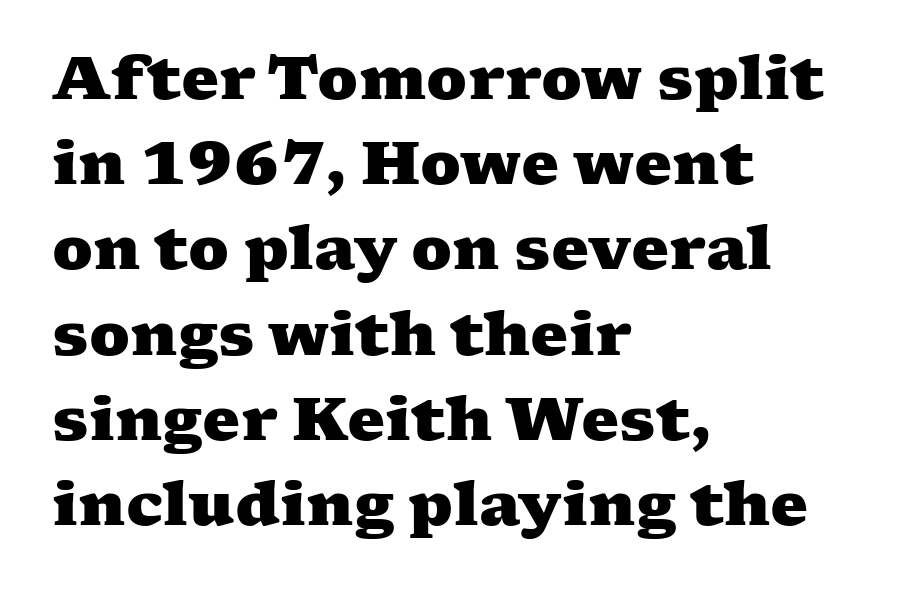
{"serif": "yes", "bold": "yes", "weight": "heavy", "width": "wide", "stroke_contrast": "medium", "x_height": "medium", "monospaced": "no", "underline": "no", "align": "left", "line_spacing": "normal", "line_spacing_ratio": 1.42, "letter_spacing": "normal", "letter_spacing_em": 0.0, "glyph_px": 60}
